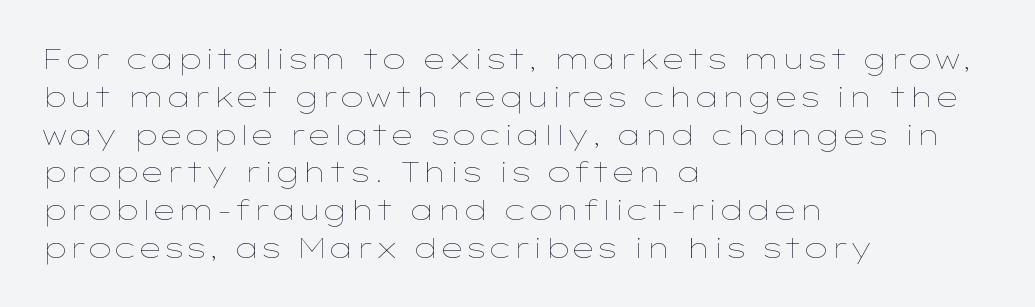
The image shows 28 px thin, wide type, upright; set left-aligned, normal line spacing (1.35x), normal letter spacing, not underlined; low stroke contrast and a medium x-height.
